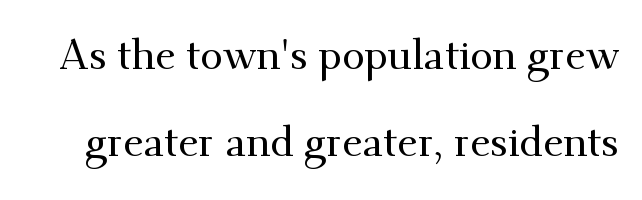
The image shows 41 px serif type, upright; set loose line spacing (2.12x), normal letter spacing, not underlined; medium stroke contrast and a small x-height.
